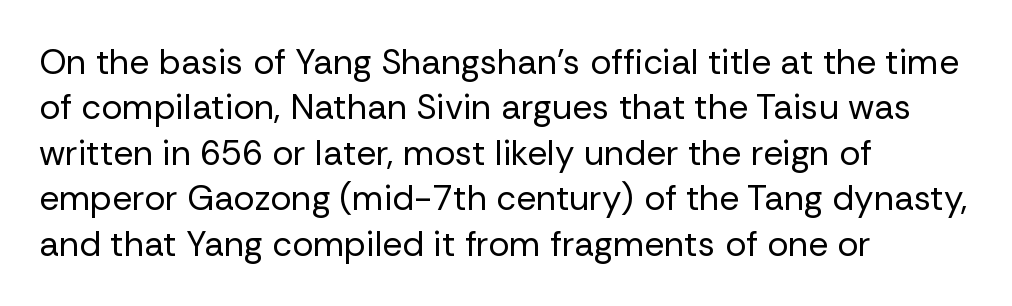
Vertical strokes here are truly vertical. A typesetter would label this face a sans. Character widths vary here, with narrow letters taking less room than wide ones. You could call the tracking neutral — neither tight nor loose. Weight: not bold — regular or lighter. Only glyphs here, with clear space below each row.
